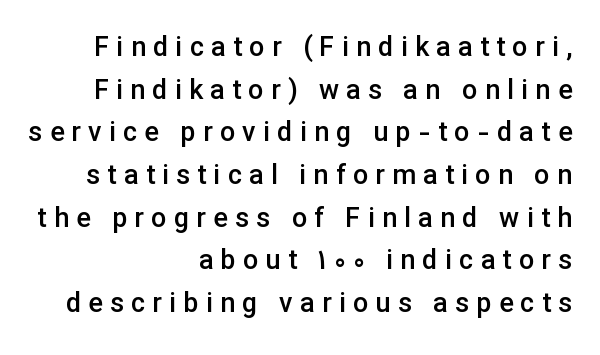
Rows of type keep a routine distance in the vertical direction. This is the regular roman posture of the typeface. Compared with an ordinary text face, these strokes are moderately heavier — a semibold. The paragraph shown leans on its right margin.
